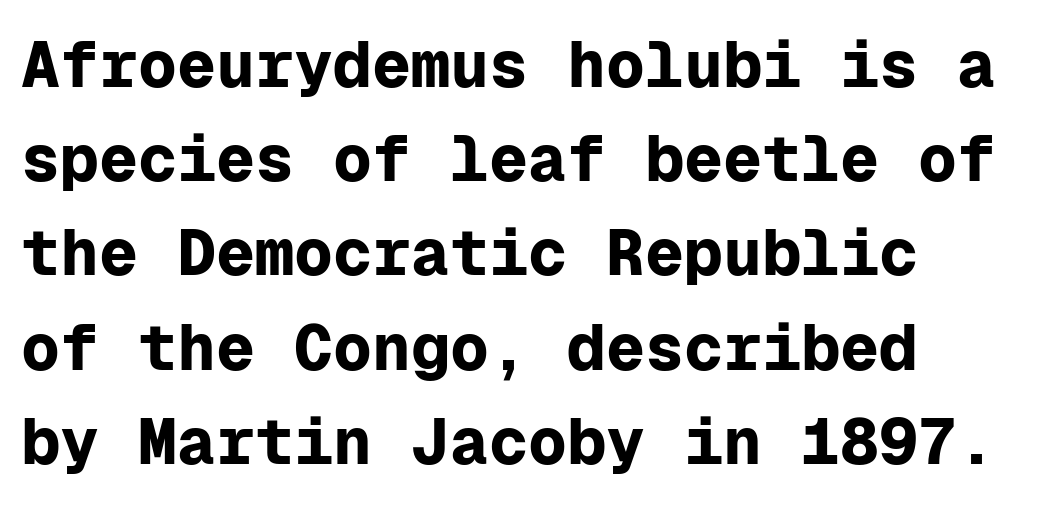
Q: Is the text bold? A: Yes.
Q: Is the text italic (slanted)? A: No, it is upright.
Q: Is the typeface a serif or a sans-serif typeface? A: Sans-serif.
Q: Is the text underlined? A: No.
Q: How is the paragraph aligned? A: Left-aligned.
Q: Is the spacing between letters normal or unusually wide? A: Normal.
Q: Is the spacing between lines tight, normal or loose? A: Normal.
Q: Width (condensed, normal, or wide)? A: Normal.
Q: Stroke contrast? A: Low.
Q: x-height? A: Medium.
Q: Monospaced? A: Yes.
